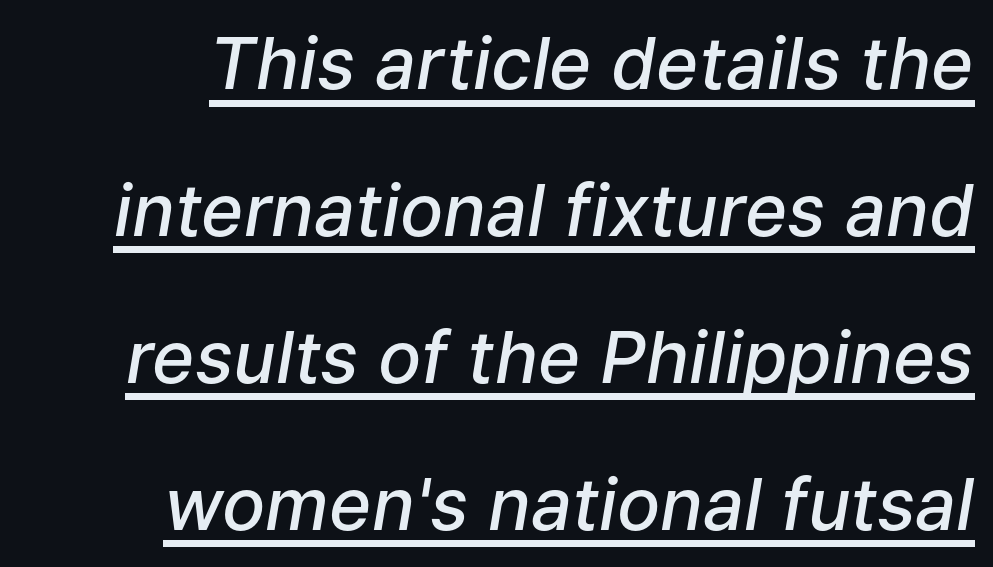
{"italic": "yes", "lean": "right", "slant_degrees": 9, "bold": "semi", "weight": "semibold", "width": "normal", "stroke_contrast": "low", "x_height": "medium", "monospaced": "no", "underline": "yes", "align": "right", "line_spacing": "loose", "line_spacing_ratio": 2.04, "letter_spacing": "normal", "letter_spacing_em": 0.0, "glyph_px": 72}
